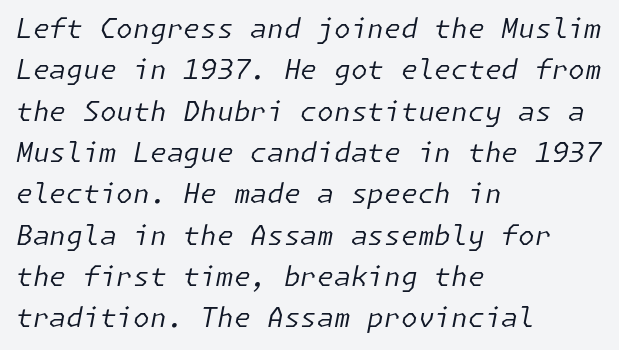
{"italic": "yes", "lean": "right", "slant_degrees": 11, "bold": "no", "underline": "no", "align": "left", "line_spacing": "normal", "line_spacing_ratio": 1.53, "letter_spacing": "normal", "letter_spacing_em": 0.0, "glyph_px": 27}
